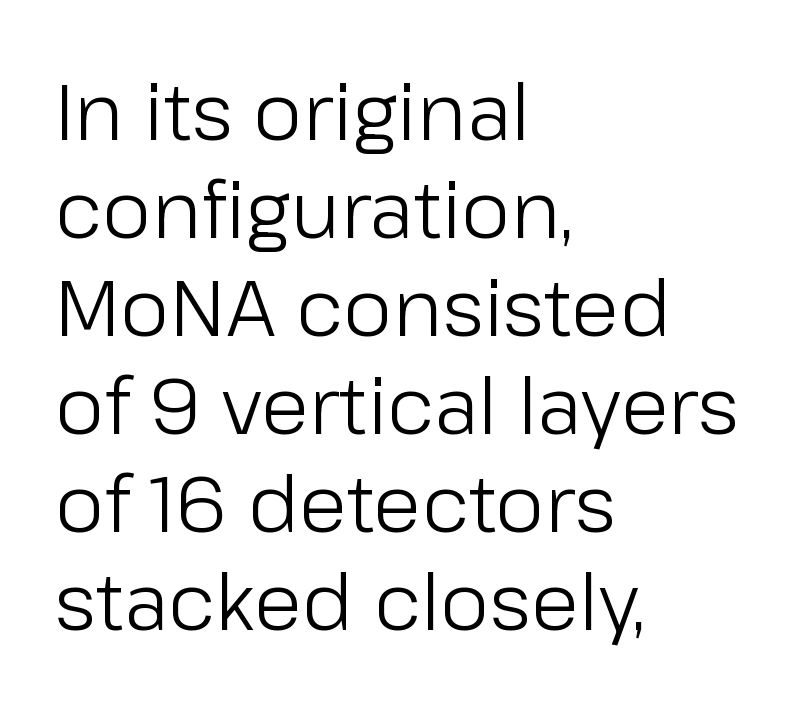
The image shows 79 px light sans-serif type, upright; set left-aligned, line spacing 1.24x, normal letter spacing, not underlined; low stroke contrast and a medium x-height.
